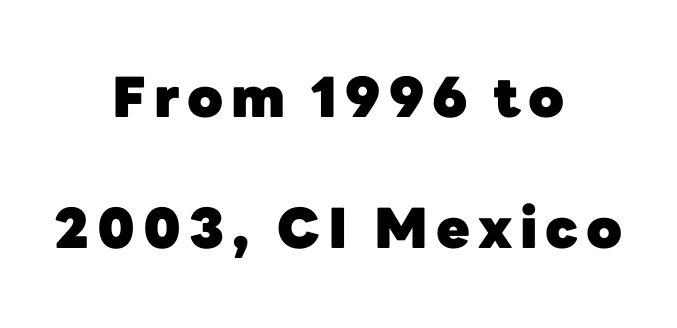
Q: Is the text bold? A: Yes.
Q: Is the text italic (slanted)? A: No, it is upright.
Q: Is the typeface a serif or a sans-serif typeface? A: Sans-serif.
Q: Is the text underlined? A: No.
Q: How is the paragraph aligned? A: Centered.
Q: Is the spacing between lines tight, normal or loose? A: Loose.
Q: Width (condensed, normal, or wide)? A: Normal.
Q: Stroke contrast? A: Low.
Q: x-height? A: Medium.
Q: Monospaced? A: No.
